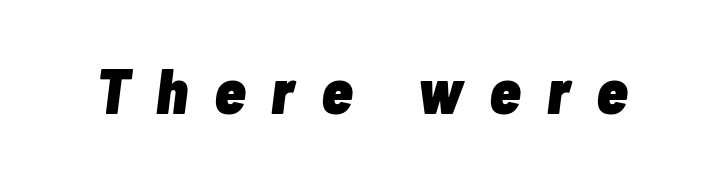
{"italic": "yes", "lean": "right", "slant_degrees": 7, "bold": "yes", "weight": "heavy", "width": "condensed", "stroke_contrast": "low", "x_height": "medium", "monospaced": "no", "underline": "no", "letter_spacing": "wide", "letter_spacing_em": 0.41, "glyph_px": 64}
